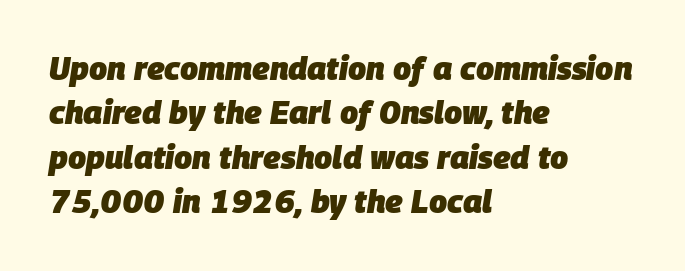
{"italic": "yes", "lean": "right", "slant_degrees": 9, "bold": "yes", "weight": "heavy", "width": "normal", "stroke_contrast": "low", "x_height": "large", "monospaced": "no", "underline": "no", "align": "left", "line_spacing": "normal", "line_spacing_ratio": 1.39, "letter_spacing": "normal", "letter_spacing_em": 0.0, "glyph_px": 32}
